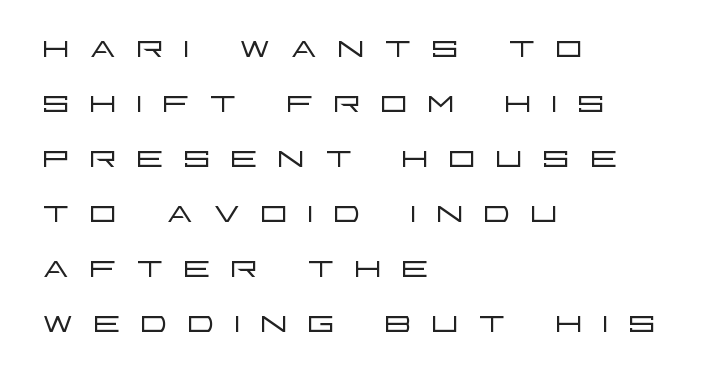
The image shows 44 px light, wide sans-serif type, upright; set left-aligned, normal line spacing (1.25x), unusually wide letter spacing (+0.4 em), not underlined; low stroke contrast and a large x-height.
